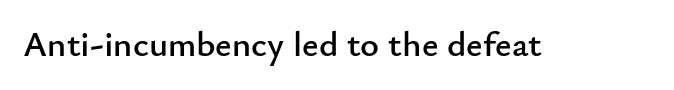
It's the straight-up-and-down kind of type. The face used here is proportionally spaced, like ordinary book or web type. Between one letter and the next there's only the usual sliver of space. The glyphs are unaccompanied by any horizontal stroke below them. Observe the absence of serifs on each vertical stroke in this sample.
